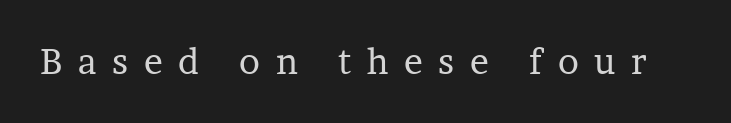
The letters stand upright; this is a roman face. To sum up the face: it has serifs. The strokes carry an ordinary text weight at most. Any mark beneath the type? The region is blank. Observe the wide spacing: letters keep a clear distance from each other.
